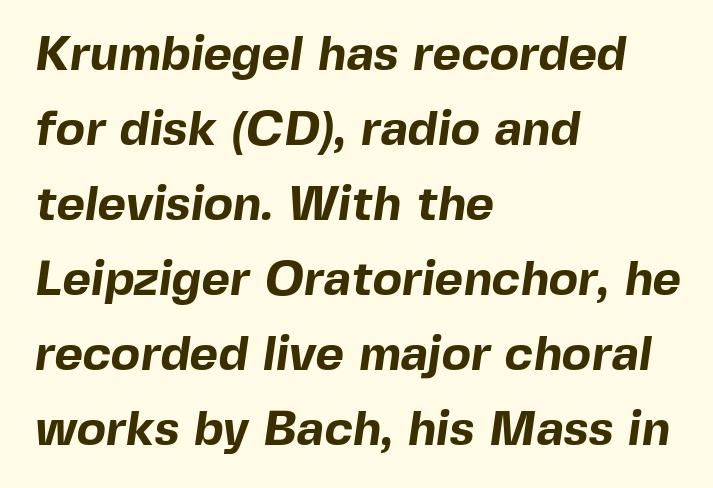
In CSS terms this would be text-align: left. The face used here is a sans, in the tradition of grotesques and geometrics. These lines carry a lot of weight — the face is fully bold. The letters sit at their default tracking, neither squeezed nor spread. The leading is moderate, giving the passage an even texture.
